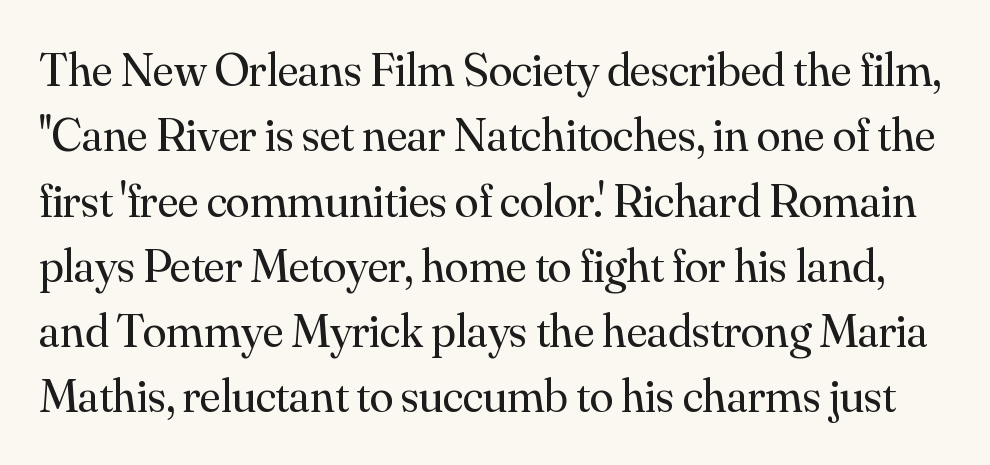
{"serif": "yes", "italic": "no", "bold": "no", "weight": "regular", "width": "normal", "stroke_contrast": "medium", "x_height": "small", "monospaced": "no", "underline": "no", "line_spacing": "normal", "line_spacing_ratio": 1.36, "letter_spacing": "normal", "letter_spacing_em": 0.0, "glyph_px": 48}
